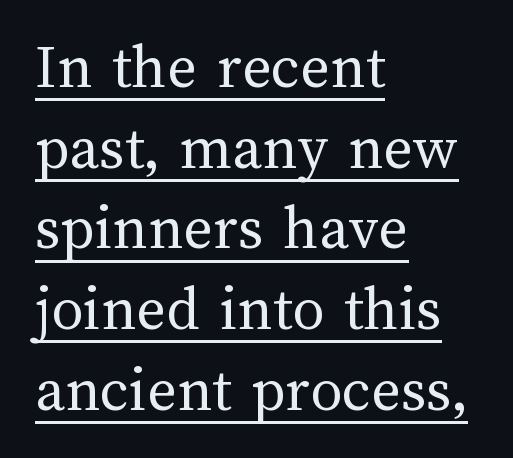
The image shows 64 px regular-weight type, upright; set left-aligned, normal line spacing (1.26x), normal letter spacing, underlined; medium stroke contrast and a medium x-height.
